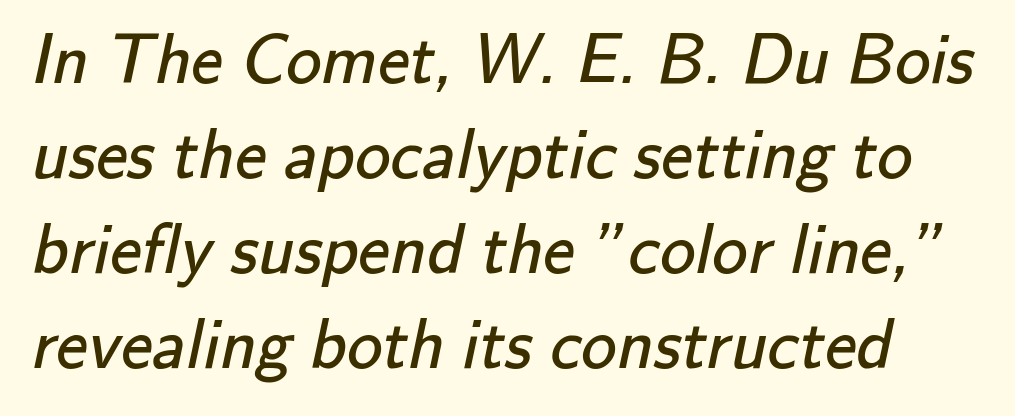
The image shows 71 px regular-weight sans-serif type; set left-aligned, normal line spacing (1.34x), normal letter spacing, not underlined; low stroke contrast and a small x-height.
